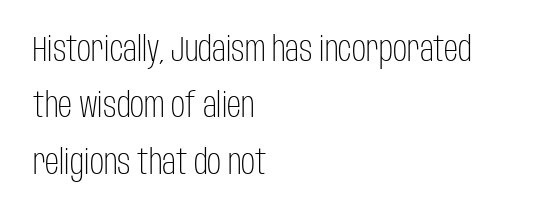
The image shows 35 px light, condensed sans-serif type, upright; set left-aligned, normal line spacing (1.61x), normal letter spacing, not underlined; low stroke contrast and a large x-height.
